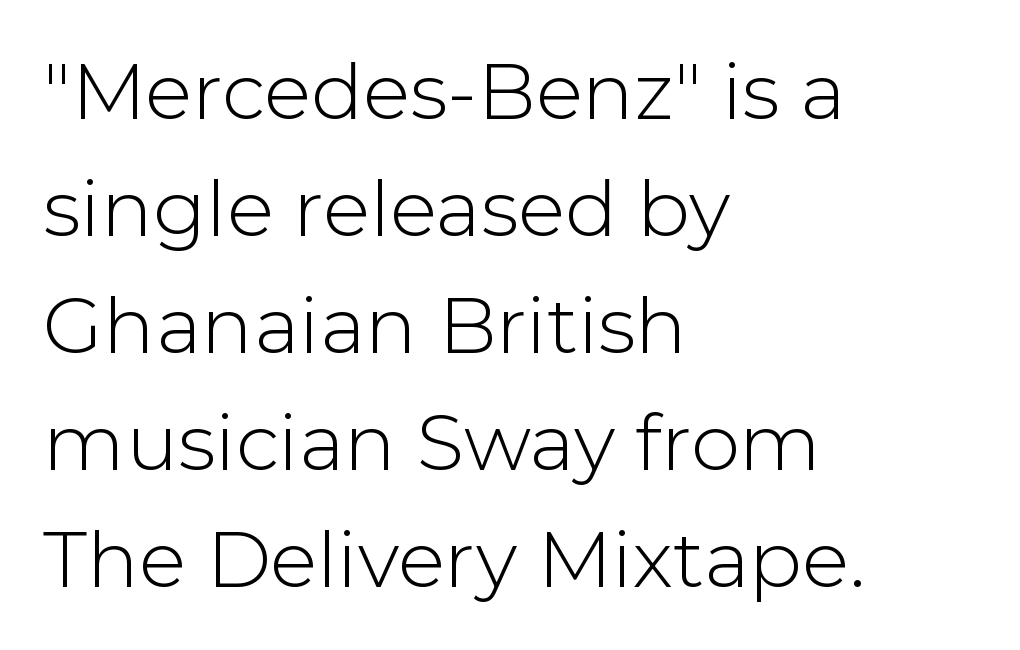
Rows of type keep a routine distance in the vertical direction. Is this a sans? Yes — the strokes have no serifs. Spacing between characters is what you'd get straight out of the box. Each line starts at the same left margin while the right side varies.
